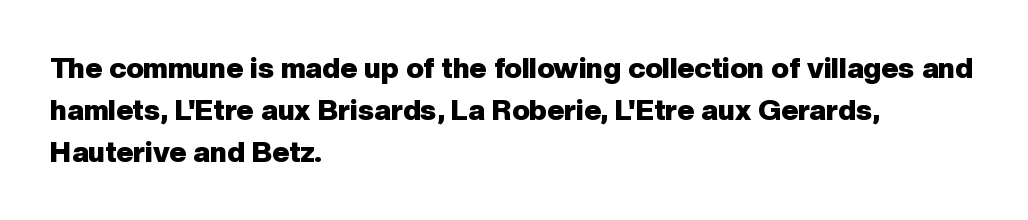
The image shows 29 px heavy sans-serif type, upright; set left-aligned, normal line spacing (1.45x), normal letter spacing, not underlined; low stroke contrast and a medium x-height.
